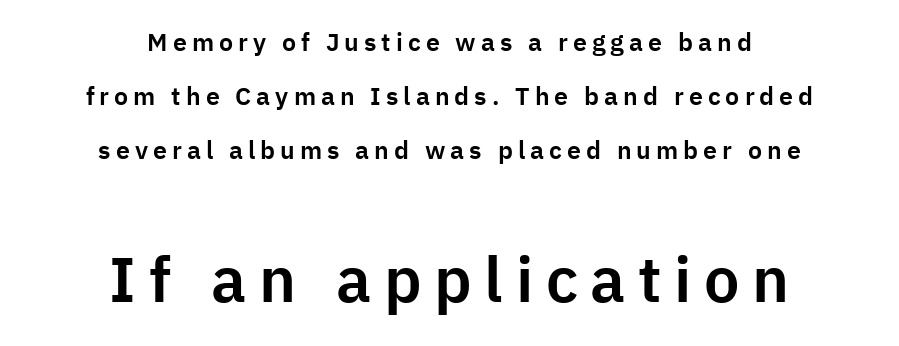
Baseline-to-baseline distance is far greater than the letter height. The baseline area is clear. The passage is arranged like a title page — every line centered. The specimen reads as upright at a glance. The horizontal fit of the characters is loose and conspicuously gappy. You could not count columns in this text — the font is proportionally spaced.
